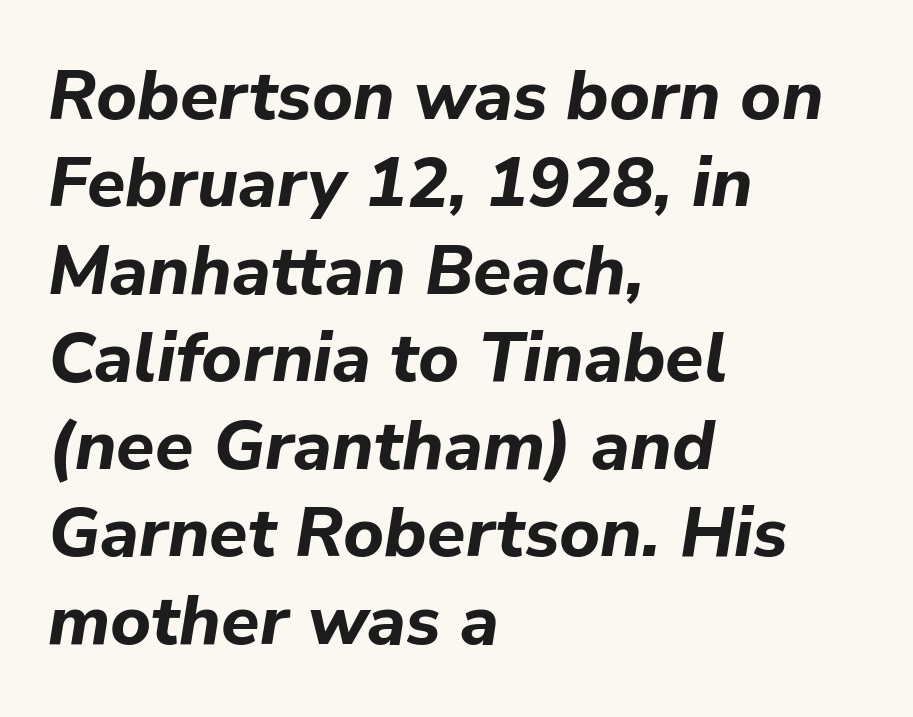
These lines keep a tight, regular rhythm from letter to letter. A typesetter would call this proportional, since set widths differ per character. Where is the straight margin? On the left. Heavy, bold letterforms. A bare baseline throughout the passage.
